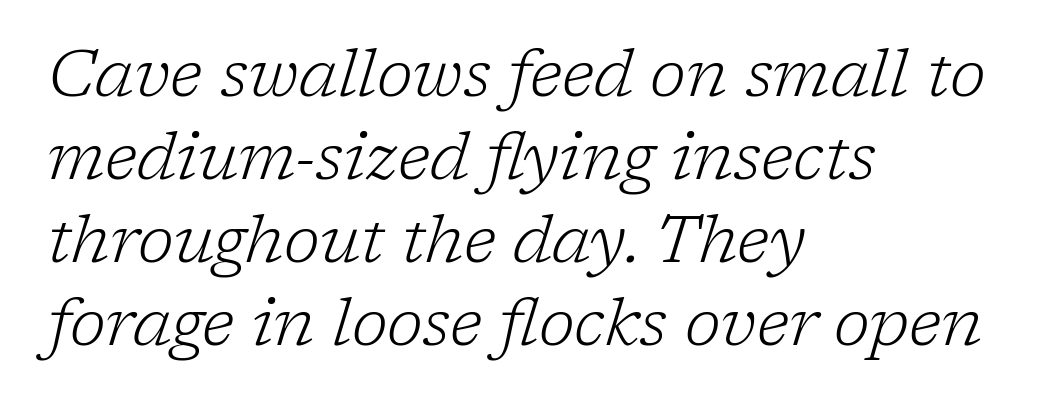
{"serif": "yes", "italic": "yes", "lean": "right", "slant_degrees": 17, "bold": "no", "weight": "light", "width": "normal", "stroke_contrast": "low", "x_height": "medium", "monospaced": "no", "underline": "no", "align": "left", "line_spacing": "normal", "line_spacing_ratio": 1.26, "letter_spacing": "normal", "letter_spacing_em": 0.0, "glyph_px": 66}
